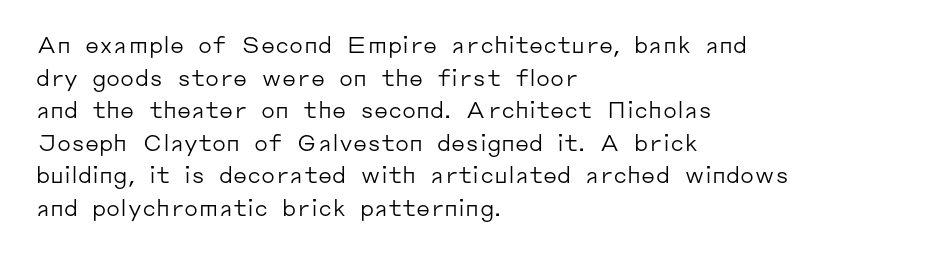
Rows of type keep a routine distance in the vertical direction. The space beneath each line is pristine and unruled. Which margin do the lines hug? The left one — the right edge is uneven. The letterforms sit shoulder to shoulder at normal distance.
